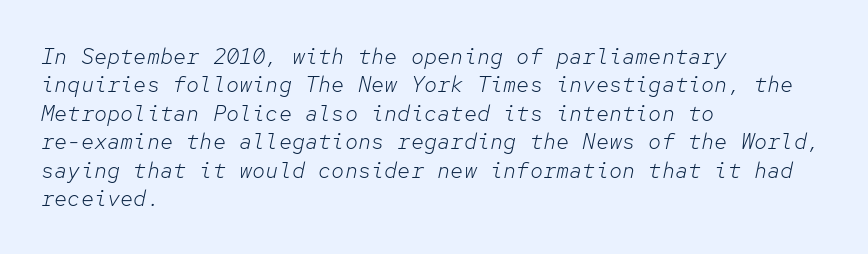
Quick note: italic. This block has exactly the height ordinary leading produces. Casual observation: everything's shoved over to the left. Observe the ordinary spacing: letters are neighbours, not strangers. Bare-footed words on every line. Stem width sits at or under what a default text font uses.
